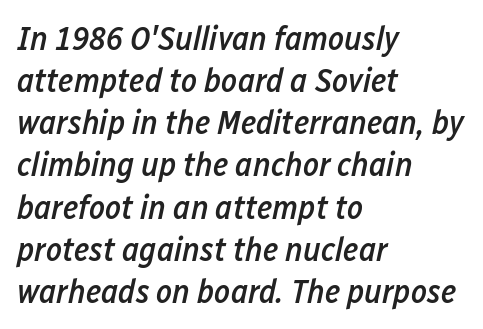
Q: Is the text bold? A: Semi-bold.
Q: Is the text italic (slanted)? A: Yes, it leans right by about 12 degrees.
Q: Is the text underlined? A: No.
Q: How is the paragraph aligned? A: Left-aligned.
Q: Is the spacing between letters normal or unusually wide? A: Normal.
Q: Width (condensed, normal, or wide)? A: Condensed.
Q: Stroke contrast? A: Low.
Q: x-height? A: Medium.
Q: Monospaced? A: No.
